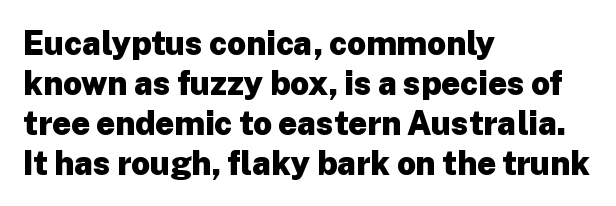
Ascenders rise straight up at ninety degrees. The paragraph shown leans on its left margin. Emphasis by weight is at full strength: bold. Underline: absent. I'd call this a sans setting — the letters go barefoot. The passage shown is typed in a proportional face where columns would drift.
